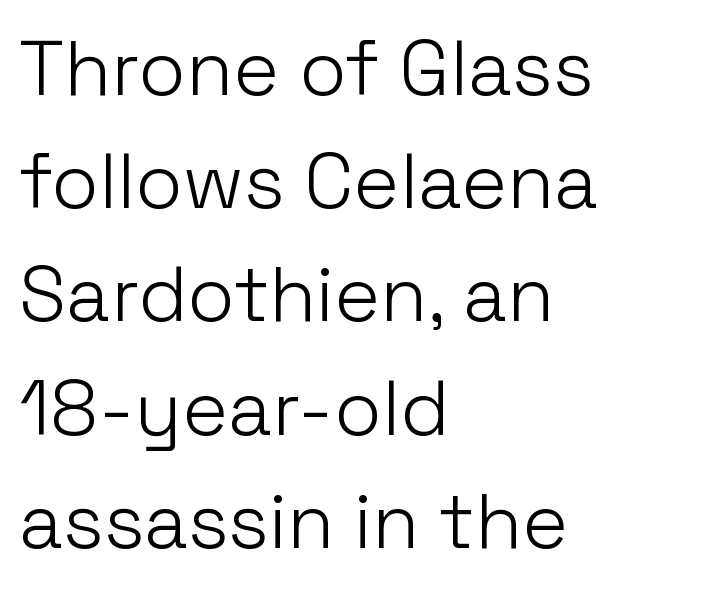
{"serif": "no", "italic": "no", "bold": "no", "weight": "light", "width": "normal", "stroke_contrast": "low", "x_height": "medium", "monospaced": "no", "underline": "no", "align": "left", "line_spacing": "normal", "line_spacing_ratio": 1.47, "letter_spacing": "normal", "letter_spacing_em": 0.0, "glyph_px": 77}
